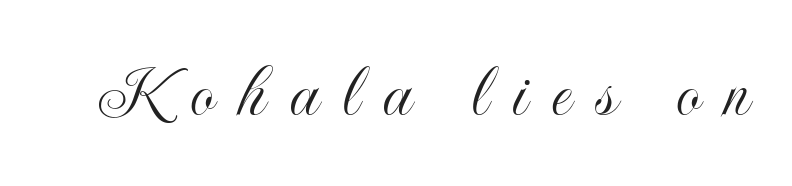
Spacing verdict: proportional, widths tailored to each character. Any mark beneath the type? The region is blank. This sample uses expanded letter spacing, leaving extra air between glyphs.
